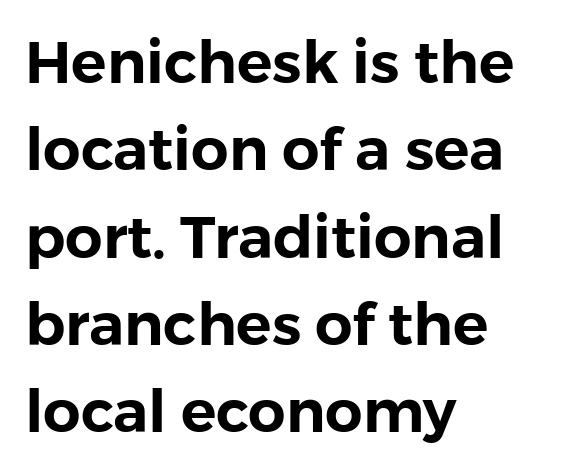
The image shows 59 px sans-serif type, upright; set left-aligned, normal line spacing (1.48x), normal letter spacing, not underlined; low stroke contrast and a medium x-height.
